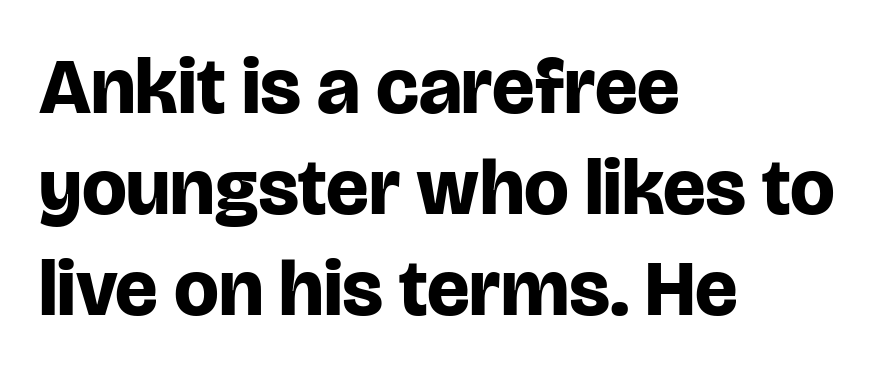
{"serif": "no", "italic": "no", "bold": "yes", "weight": "bold", "width": "normal", "stroke_contrast": "low", "x_height": "large", "monospaced": "no", "underline": "no", "align": "left", "line_spacing": "normal", "line_spacing_ratio": 1.28, "letter_spacing": "normal", "letter_spacing_em": 0.0, "glyph_px": 79}
